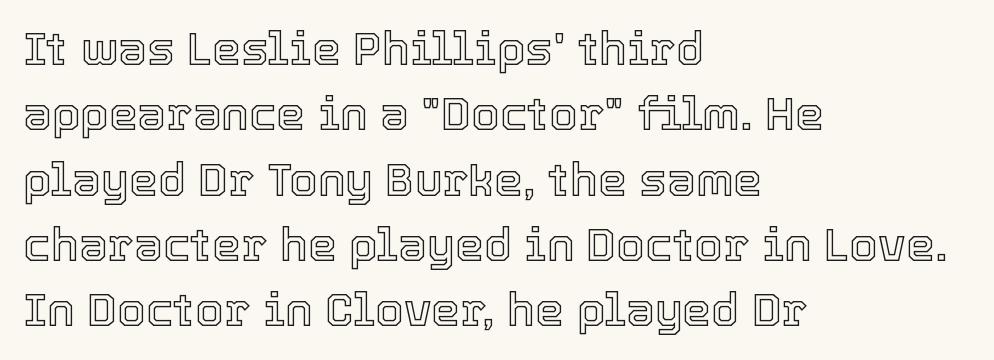
Q: Is the text italic (slanted)? A: No, it is upright.
Q: Is the text underlined? A: No.
Q: How is the paragraph aligned? A: Left-aligned.
Q: Is the spacing between letters normal or unusually wide? A: Normal.
Q: Is the spacing between lines tight, normal or loose? A: Normal.
Q: Width (condensed, normal, or wide)? A: Normal.
Q: x-height? A: Medium.
Q: Monospaced? A: No.
